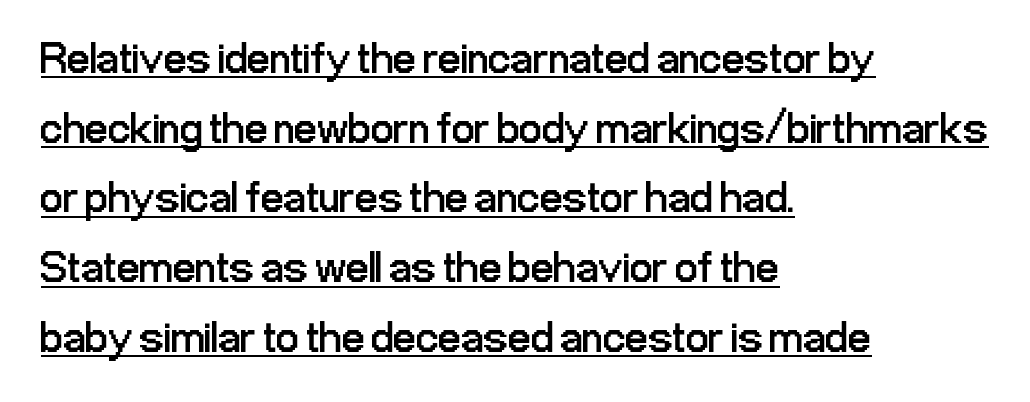
Q: Is the text bold? A: No.
Q: Is the text italic (slanted)? A: No, it is upright.
Q: Is the typeface a serif or a sans-serif typeface? A: Sans-serif.
Q: Is the text underlined? A: Yes.
Q: How is the paragraph aligned? A: Left-aligned.
Q: Is the spacing between letters normal or unusually wide? A: Normal.
Q: Is the spacing between lines tight, normal or loose? A: Normal.
Q: Width (condensed, normal, or wide)? A: Condensed.
Q: Stroke contrast? A: Low.
Q: x-height? A: Medium.
Q: Monospaced? A: No.
